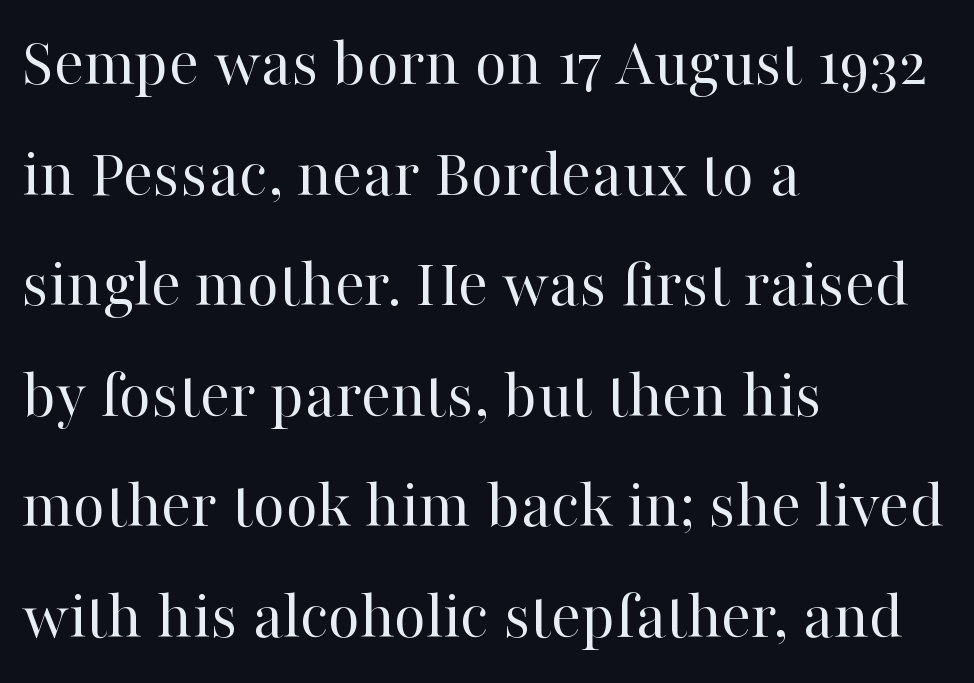
The block of text has a typical density, with ordinary space between rows. Note: serifs present on the glyphs. If you drew a line through each stem, it would be perfectly vertical. The passage shown is not bold in any degree. Leftover space on each line is placed entirely after the last word.
